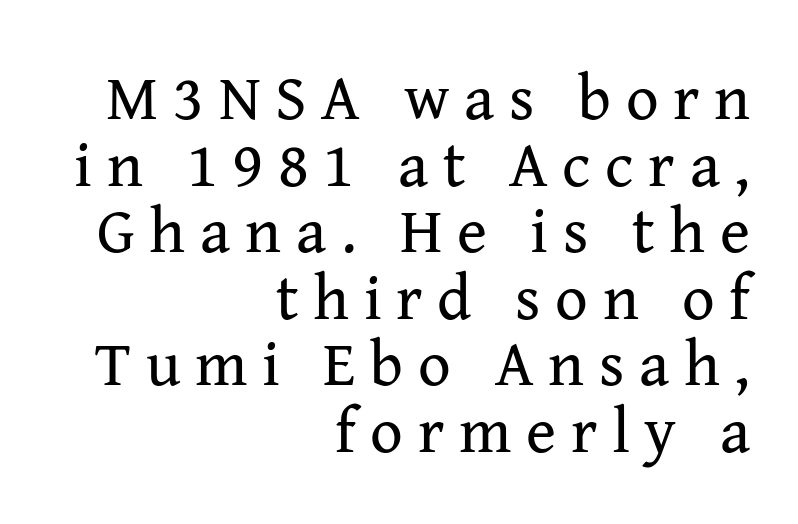
The image shows 64 px regular-weight serif type, upright; set right-aligned, tight line spacing (1.04x), unusually wide letter spacing (+0.23 em), not underlined; medium stroke contrast and a medium x-height.
